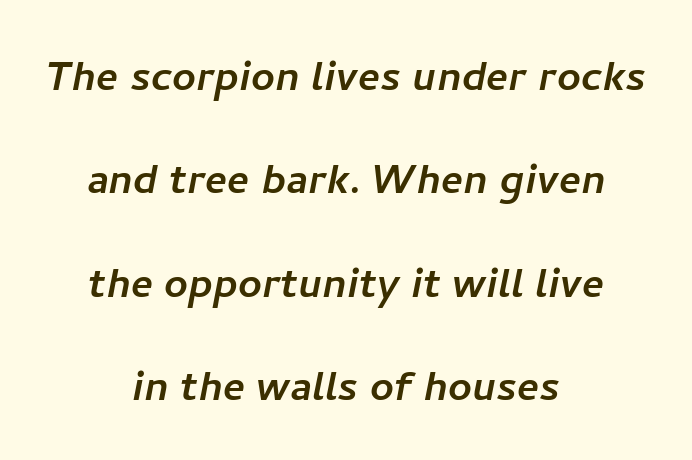
The image shows 52 px sans-serif type; set centered, loose line spacing (1.99x), normal letter spacing, not underlined; low stroke contrast and a medium x-height.
